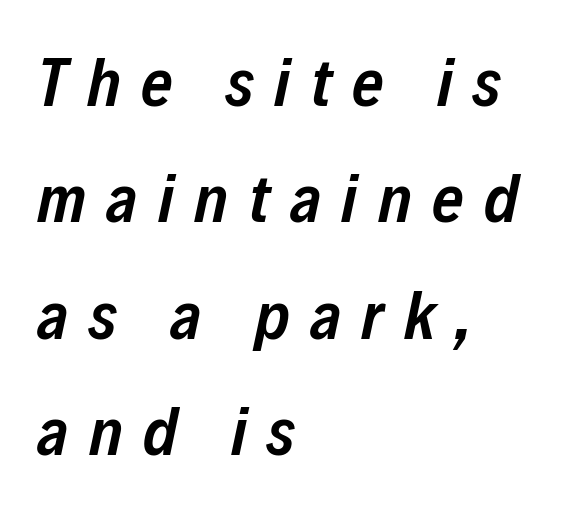
Q: Is the text bold? A: Semi-bold.
Q: Is the text italic (slanted)? A: Yes, it leans right by about 12 degrees.
Q: Is the text underlined? A: No.
Q: How is the paragraph aligned? A: Left-aligned.
Q: Is the spacing between letters normal or unusually wide? A: Unusually wide.
Q: Width (condensed, normal, or wide)? A: Condensed.
Q: Stroke contrast? A: Low.
Q: x-height? A: Medium.
Q: Monospaced? A: No.
